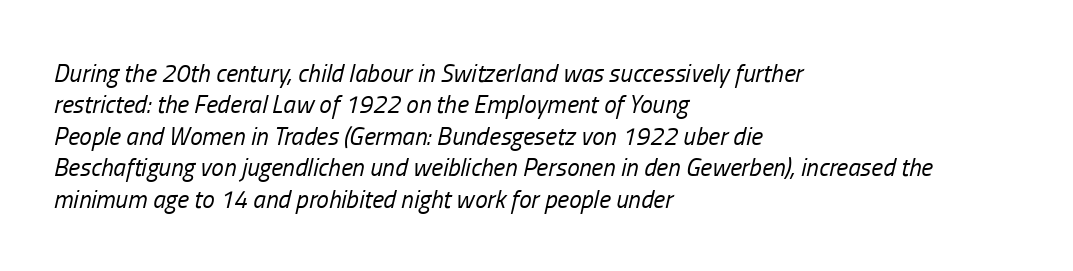
The rendering keeps characters at their native spacing. The rag falls on the right side of this text block. Quick note: interline space is typical. The face used here has a pronounced slope to its letters.
